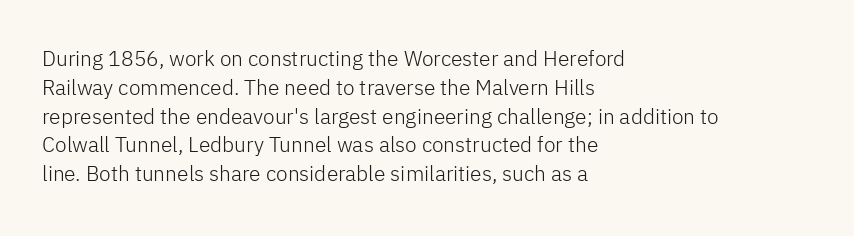
Each new line begins a customary step beneath the previous one. Stems here are at most as thick as an everyday book face. Words appear dense and cohesive because spacing is normal. Descenders hang freely into open space. The axis of the letterforms is exactly vertical.
